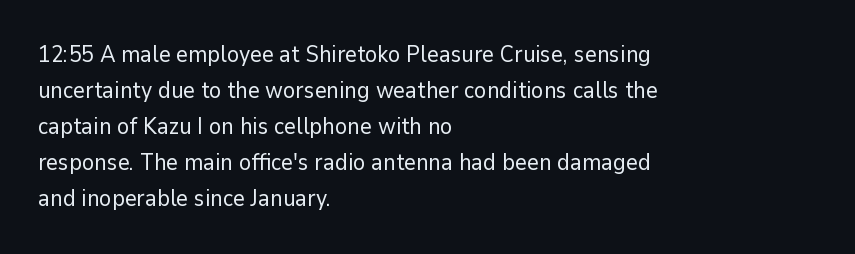
The image shows 23 px text type, upright; set left-aligned, normal line spacing (1.57x), normal letter spacing, not underlined.
